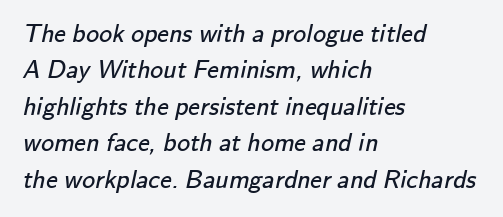
Q: Is the text bold? A: No.
Q: Is the text underlined? A: No.
Q: How is the paragraph aligned? A: Left-aligned.
Q: Is the spacing between letters normal or unusually wide? A: Normal.
Q: Is the spacing between lines tight, normal or loose? A: Normal.
